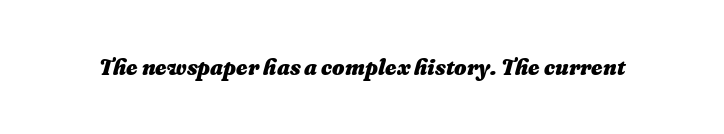
{"italic": "yes", "lean": "right", "slant_degrees": 16, "bold": "yes", "underline": "no", "letter_spacing": "normal", "letter_spacing_em": 0.0, "glyph_px": 22}
